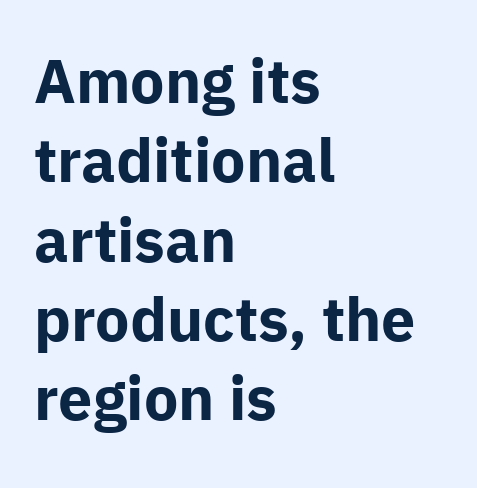
Short note: letters normally spaced. Leftover space on each line is placed entirely after the last word. The letters advance in unequal steps, a hallmark of proportional type. Posture: upright roman.
